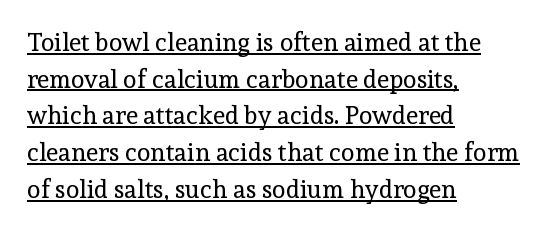
The image shows 25 px text type, upright; set left-aligned, normal line spacing (1.47x), normal letter spacing, underlined.
